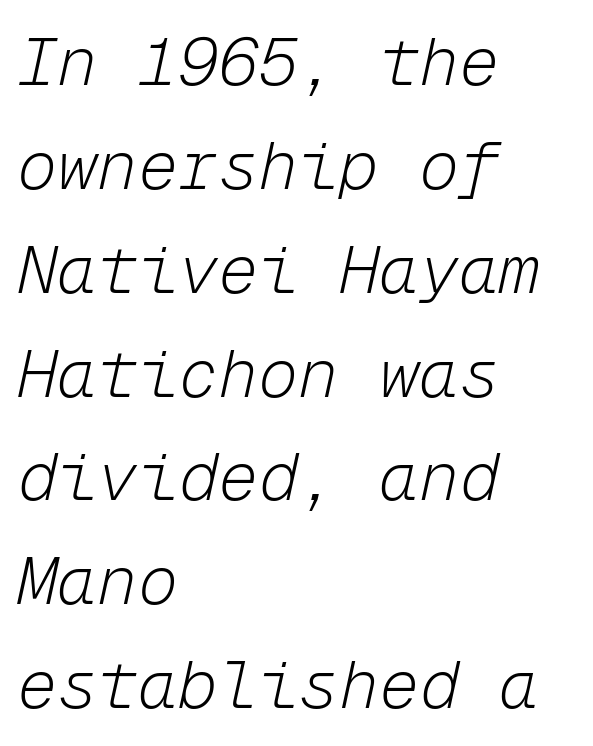
Where is the straight margin? On the left. Letters rest on an invisible, unmarked baseline. Reading down the column, the eye jumps a familiar distance to each next line. No heavy texture on the line: the type isn't bold. Notice how the stems are inclined rather than vertical — that's the hallmark of italics. Between one letter and the next there's only the usual sliver of space.
